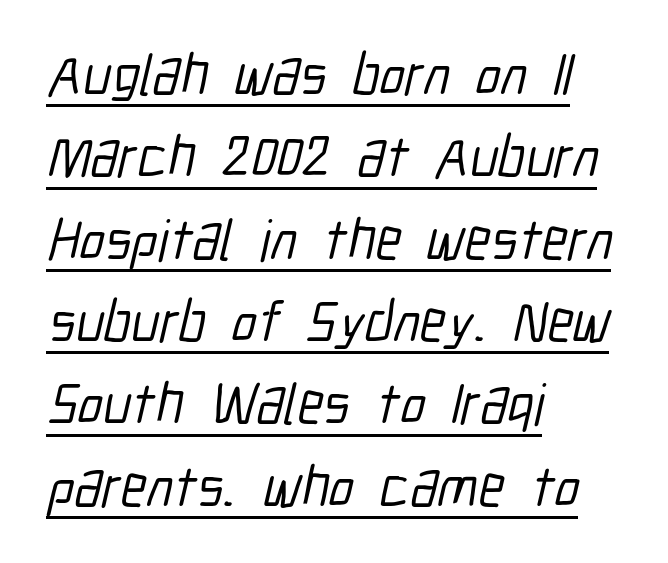
The image shows 58 px condensed sans-serif type; set left-aligned, normal line spacing (1.42x), normal letter spacing, underlined; low stroke contrast and a medium x-height.
